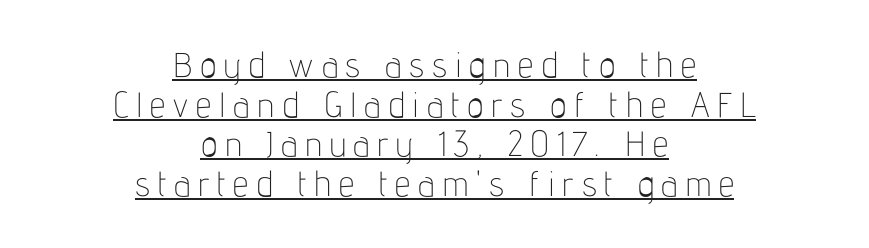
Q: Is the text bold? A: No.
Q: Is the text italic (slanted)? A: No, it is upright.
Q: Is the typeface a serif or a sans-serif typeface? A: Sans-serif.
Q: Is the text underlined? A: Yes.
Q: How is the paragraph aligned? A: Centered.
Q: Is the spacing between letters normal or unusually wide? A: Unusually wide.
Q: Is the spacing between lines tight, normal or loose? A: Tight.
Q: Width (condensed, normal, or wide)? A: Condensed.
Q: Stroke contrast? A: Low.
Q: x-height? A: Medium.
Q: Monospaced? A: No.
